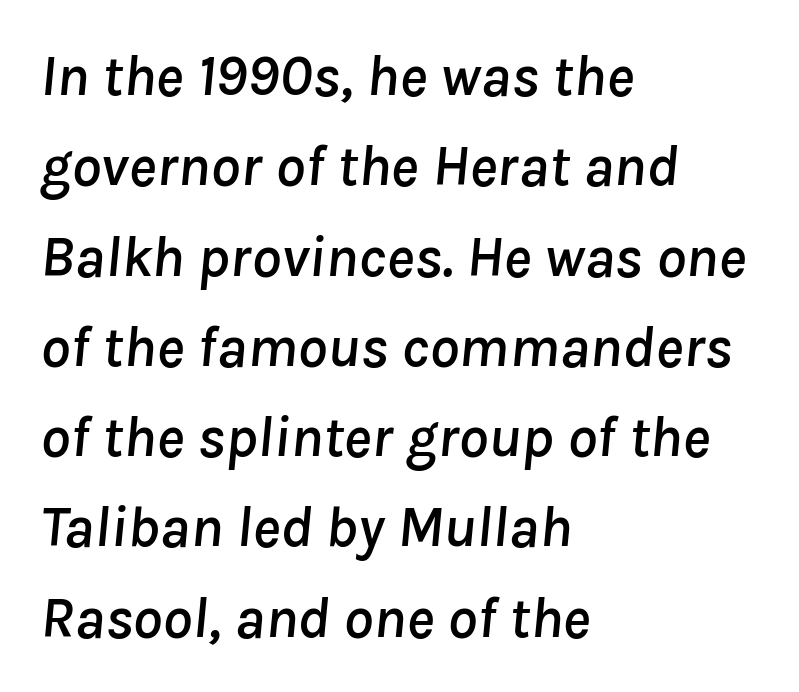
The lines sit at an ordinary, default distance from one another. Italic? Definitely — the glyphs are oblique. Do the characters align in a grid? No, the font is proportional. Horizontally, the lines are justified to the leading edge only. Students, note that the glyphs here touch the page at normal intervals.
